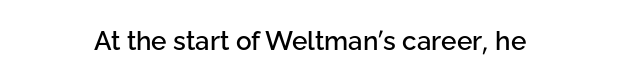
Is there any slant? The stems are plumb. Descenders are the only things crossing below the line. The line texture is even and compact thanks to regular tracking.
